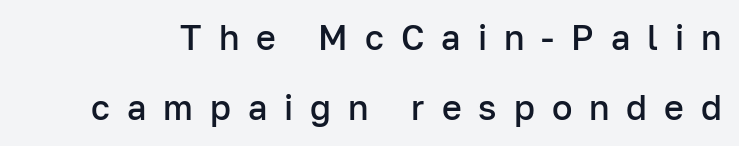
The image shows 34 px semibold sans-serif type, upright; set loose line spacing (2.05x), unusually wide letter spacing (+0.5 em), not underlined; low stroke contrast and a medium x-height.
